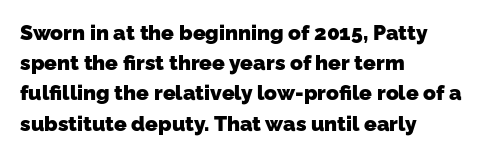
{"bold": "yes", "underline": "no", "align": "left", "line_spacing": "normal", "line_spacing_ratio": 1.44, "letter_spacing": "normal", "letter_spacing_em": 0.0, "glyph_px": 21}
